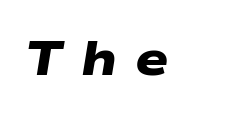
Typesetter's note: full bold, strokes at maximum text heaviness. Descenders are the only things crossing below the line. Type style note: lacks serifs. Note the varied advance widths — an 'i' is clearly narrower than an 'm'. Compared with typical body copy, the letter spacing here is much looser.
